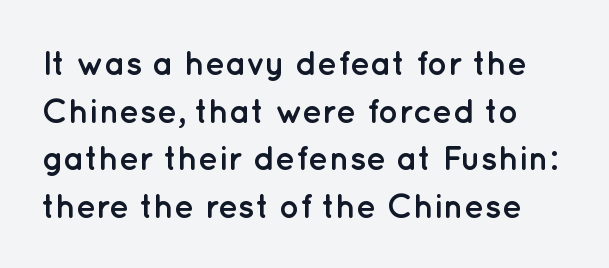
The image shows 34 px semibold sans-serif type, upright; set normal line spacing (1.4x), normal letter spacing, not underlined; low stroke contrast and a medium x-height.
